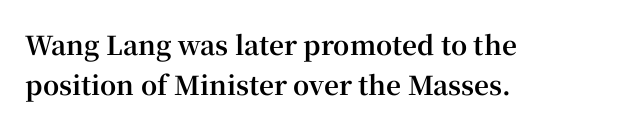
The image shows 26 px bold type, upright; set left-aligned, normal line spacing (1.55x), normal letter spacing, not underlined.
